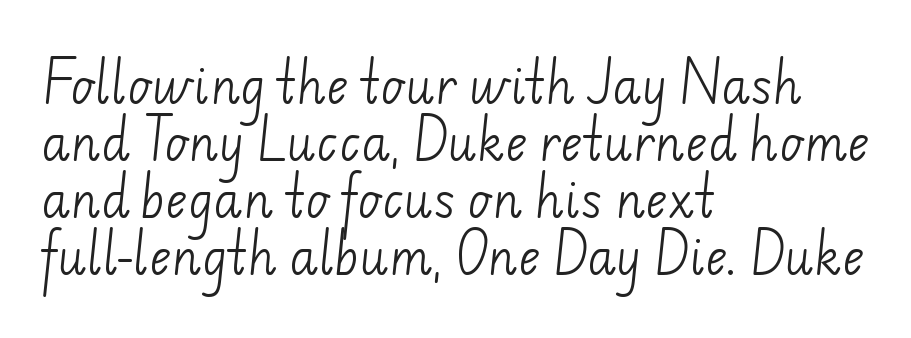
Q: Is the text bold? A: No.
Q: Is the typeface a serif or a sans-serif typeface? A: Sans-serif.
Q: Is the text underlined? A: No.
Q: How is the paragraph aligned? A: Left-aligned.
Q: Is the spacing between letters normal or unusually wide? A: Normal.
Q: Width (condensed, normal, or wide)? A: Normal.
Q: Stroke contrast? A: Low.
Q: x-height? A: Small.
Q: Monospaced? A: No.
